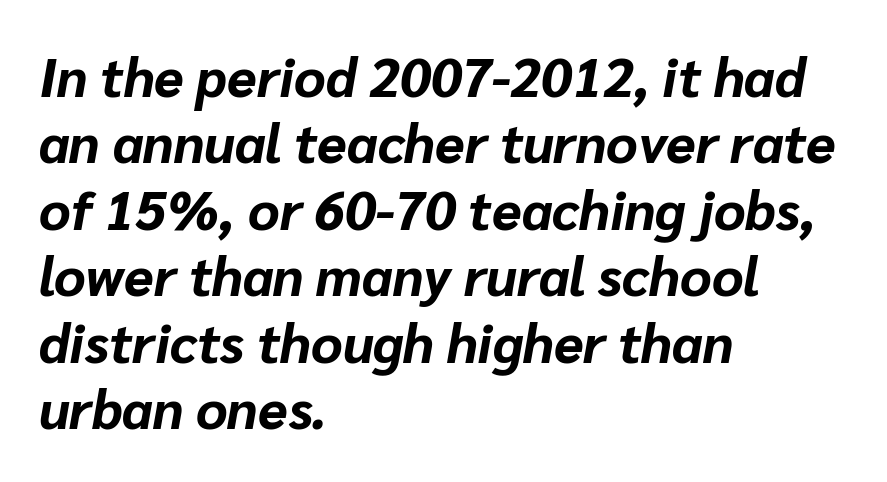
{"italic": "yes", "lean": "right", "slant_degrees": 10, "bold": "yes", "weight": "bold", "width": "normal", "stroke_contrast": "low", "x_height": "medium", "monospaced": "no", "underline": "no", "align": "left", "line_spacing_ratio": 1.23, "letter_spacing": "normal", "letter_spacing_em": 0.0, "glyph_px": 54}
